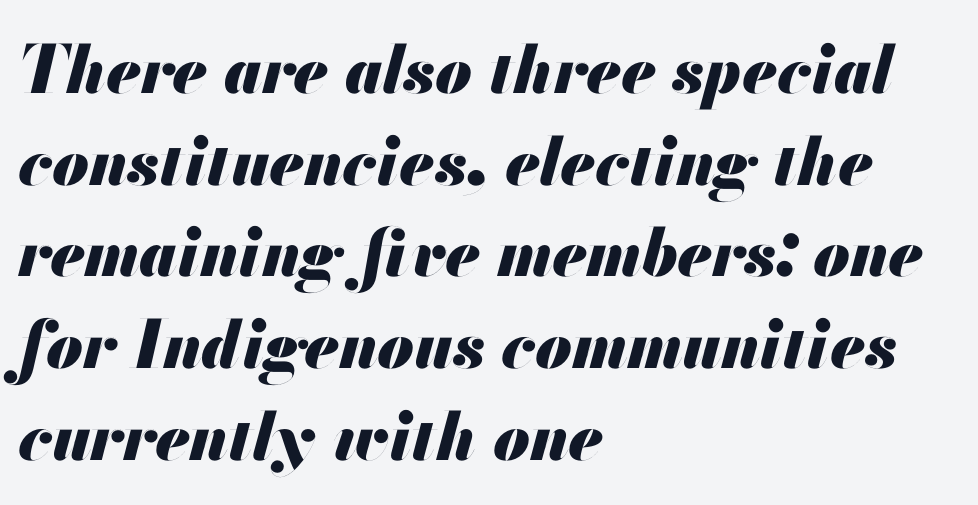
You can tell it's italic because the verticals aren't actually vertical. Spacing verdict: proportional, widths tailored to each character. The leading is moderate, giving the passage an even texture. A clean baseline with only descenders dipping below it. Horizontal alignment here is leftward, the default for most running prose. Words appear dense and cohesive because spacing is normal.
